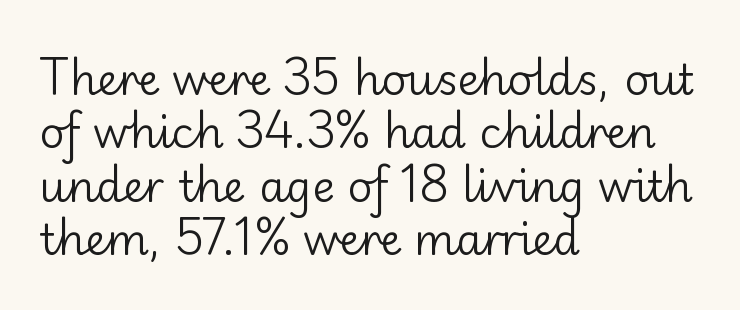
{"serif": "no", "italic": "no", "bold": "no", "weight": "regular", "width": "normal", "stroke_contrast": "low", "x_height": "small", "monospaced": "no", "underline": "no", "align": "left", "line_spacing_ratio": 1.24, "letter_spacing": "normal", "letter_spacing_em": 0.0, "glyph_px": 43}
